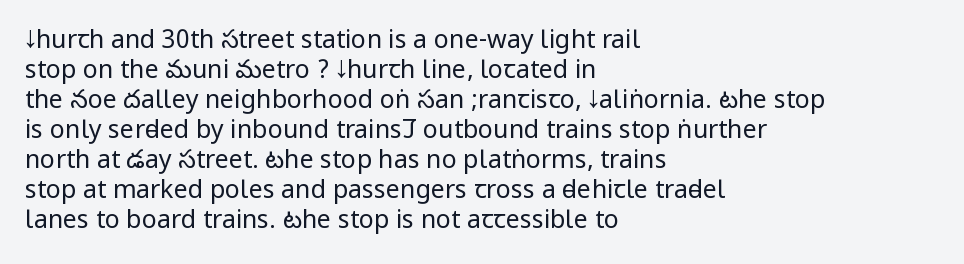
{"italic": "no", "bold": "no", "underline": "no", "align": "left", "line_spacing_ratio": 1.2, "letter_spacing": "normal", "letter_spacing_em": 0.0, "glyph_px": 25}
